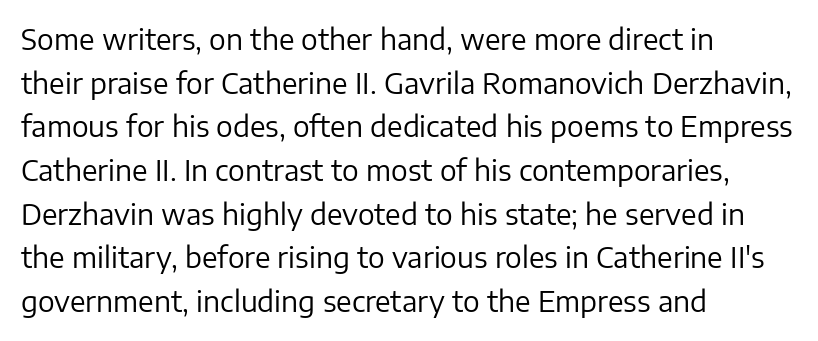
{"serif": "no", "italic": "no", "bold": "no", "weight": "regular", "width": "normal", "stroke_contrast": "low", "x_height": "medium", "monospaced": "no", "underline": "no", "align": "left", "line_spacing": "normal", "line_spacing_ratio": 1.56, "letter_spacing": "normal", "letter_spacing_em": 0.0, "glyph_px": 28}
